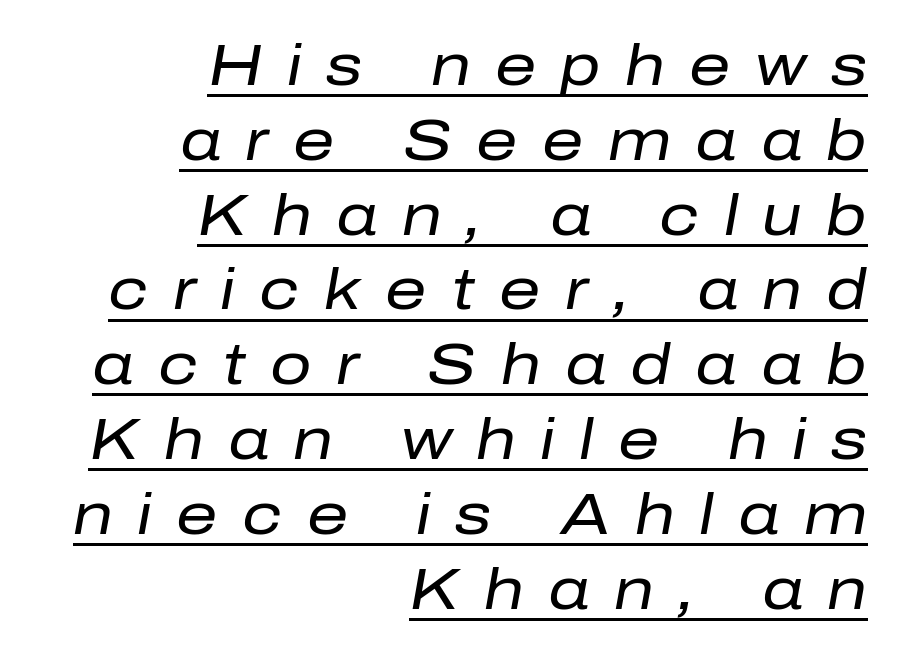
Q: Is the text bold? A: No.
Q: Is the text italic (slanted)? A: Yes, it leans right by about 10 degrees.
Q: Is the text underlined? A: Yes.
Q: How is the paragraph aligned? A: Right-aligned.
Q: Is the spacing between letters normal or unusually wide? A: Unusually wide.
Q: Is the spacing between lines tight, normal or loose? A: Normal.
Q: Width (condensed, normal, or wide)? A: Normal.
Q: Stroke contrast? A: Low.
Q: x-height? A: Medium.
Q: Monospaced? A: No.
